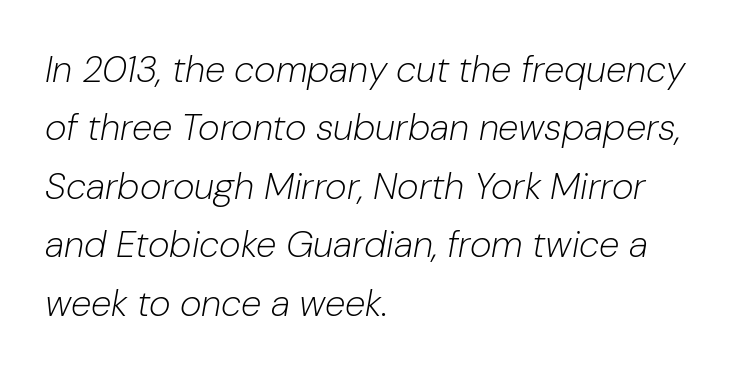
Notice how descenders clear the ascenders below comfortably — that's standard leading. Typeset ragged right — the left edge is the straight one. Has an underline been added? It has not. Vertical stems look standard width or narrower in stroke. Yep, that's italic — everything's leaning.
